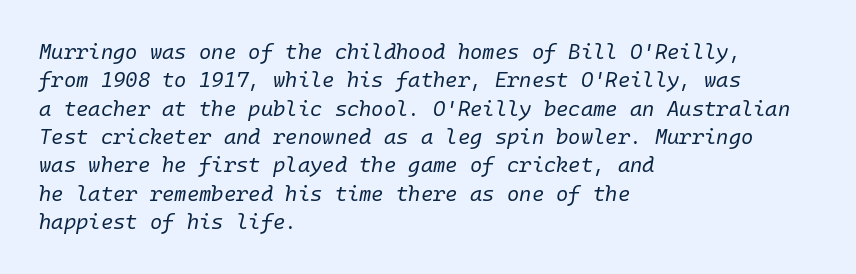
{"italic": "yes", "lean": "right", "slant_degrees": 10, "bold": "no", "underline": "no", "align": "left", "line_spacing": "normal", "line_spacing_ratio": 1.35, "letter_spacing": "normal", "letter_spacing_em": 0.0, "glyph_px": 21}
